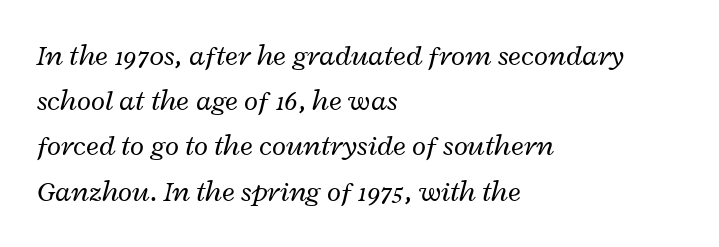
The image shows 29 px regular-weight, wide type, italic (leaning right); set left-aligned, normal line spacing (1.56x), normal letter spacing, not underlined; low stroke contrast and a medium x-height.
